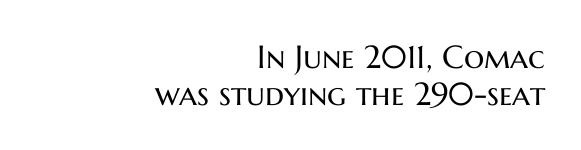
{"serif": "no", "italic": "no", "bold": "no", "weight": "regular", "width": "normal", "stroke_contrast": "medium", "x_height": "medium", "monospaced": "no", "underline": "no", "align": "right", "line_spacing": "tight", "line_spacing_ratio": 1.15, "letter_spacing": "normal", "letter_spacing_em": 0.0, "glyph_px": 32}
